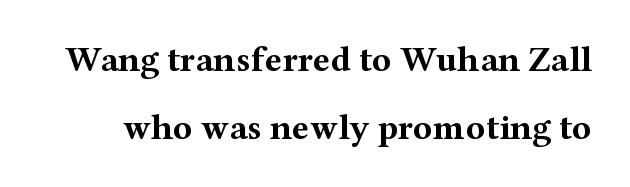
The gaps between neighbouring characters are ordinary and unremarkable. Has an underline been added? It has not. Serif or sans? Serif — the stroke terminals have little feet. Italic? Not at all — the glyphs are vertical. Think of a printed novel: that variable character pitch is what you see here.
